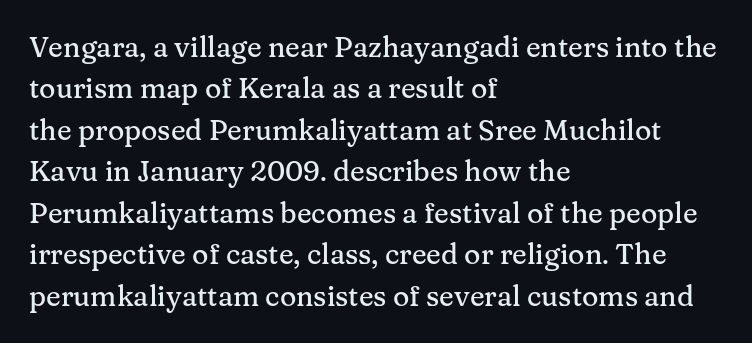
Q: Is the text italic (slanted)? A: No, it is upright.
Q: Is the typeface a serif or a sans-serif typeface? A: Serif.
Q: Is the text underlined? A: No.
Q: How is the paragraph aligned? A: Left-aligned.
Q: Is the spacing between letters normal or unusually wide? A: Normal.
Q: Is the spacing between lines tight, normal or loose? A: Normal.
Q: Width (condensed, normal, or wide)? A: Normal.
Q: Stroke contrast? A: Medium.
Q: x-height? A: Medium.
Q: Monospaced? A: No.
